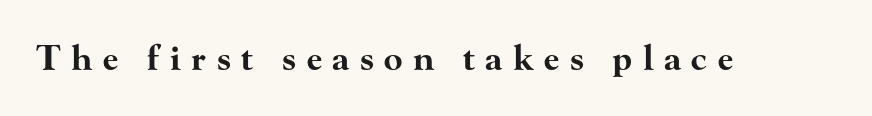
Q: Is the text bold? A: Yes.
Q: Is the text italic (slanted)? A: No, it is upright.
Q: Is the typeface a serif or a sans-serif typeface? A: Serif.
Q: Is the text underlined? A: No.
Q: Is the spacing between letters normal or unusually wide? A: Unusually wide.
Q: Width (condensed, normal, or wide)? A: Wide.
Q: Stroke contrast? A: High.
Q: x-height? A: Small.
Q: Monospaced? A: No.
